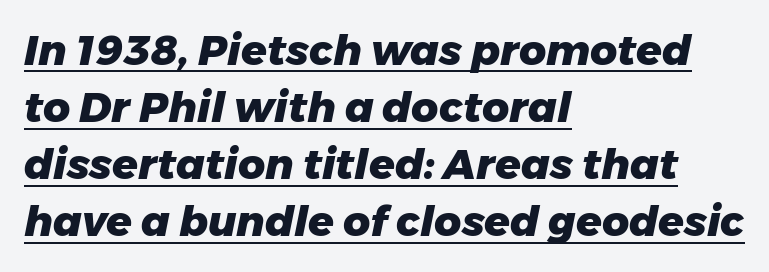
Leading: standard. Compared with ordinary roman type, these characters are visibly tilted. Line beginnings align vertically; line endings do not. Proportional: the letters do not fall into vertical columns.
